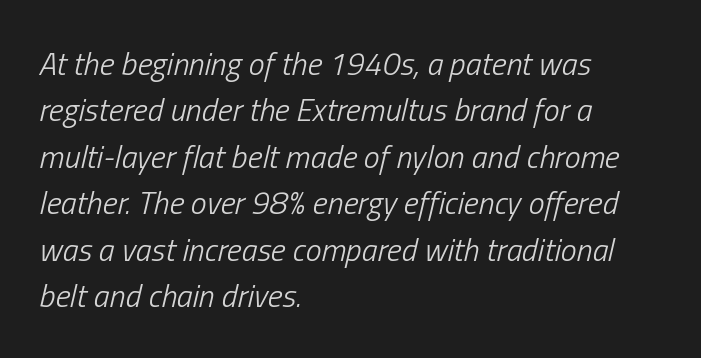
Tracking here is standard; glyphs follow each other at the usual distance. One-word summary of the alignment: left. Plain, unruled lines of type. This sample has the flowing, uneven cadence of proportional lettering. If you drew a line through each stem, it would be angled.
